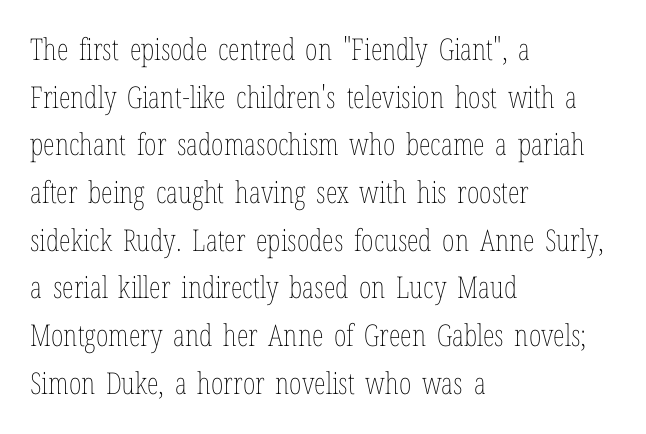
Words float on clear page, feet unadorned. No chunkiness to these letters — they're not bold. The letterforms sit shoulder to shoulder at normal distance. These lines were composed using upright roman letters. Where is the straight margin? On the left.
